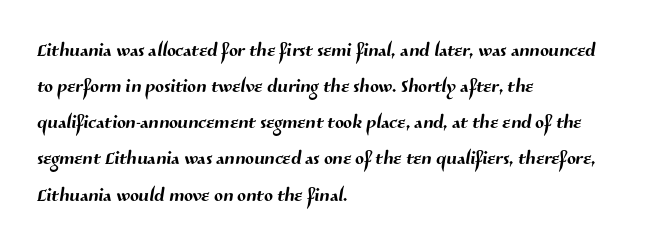
{"underline": "no", "align": "left", "line_spacing": "normal", "line_spacing_ratio": 1.39, "letter_spacing": "normal", "letter_spacing_em": 0.0, "glyph_px": 26}
